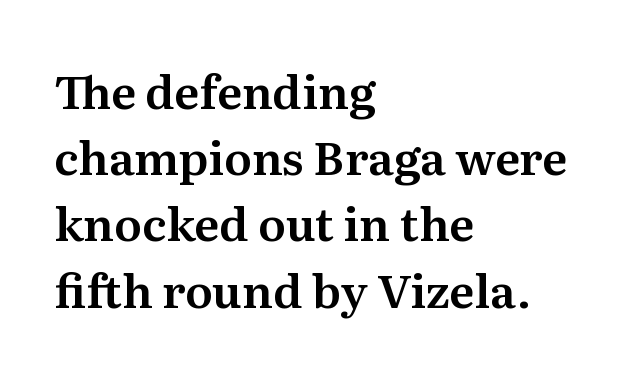
The image shows 46 px serif type, upright; set left-aligned, normal line spacing (1.44x), normal letter spacing, not underlined; medium stroke contrast and a medium x-height.
